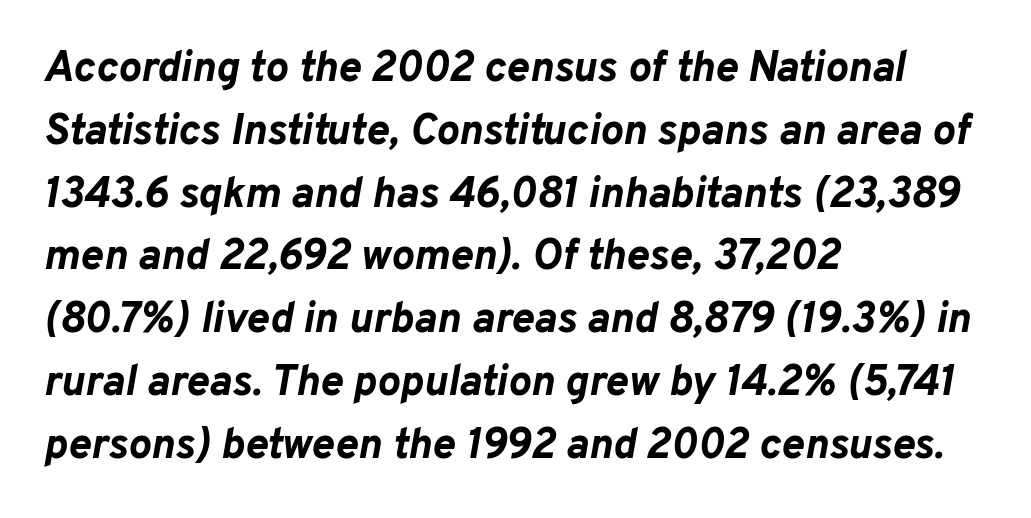
Q: Is the text bold? A: Yes.
Q: Is the text italic (slanted)? A: Yes, it leans right by about 10 degrees.
Q: Is the text underlined? A: No.
Q: How is the paragraph aligned? A: Left-aligned.
Q: Is the spacing between letters normal or unusually wide? A: Normal.
Q: Is the spacing between lines tight, normal or loose? A: Normal.
Q: Width (condensed, normal, or wide)? A: Normal.
Q: Stroke contrast? A: Low.
Q: x-height? A: Medium.
Q: Monospaced? A: No.
